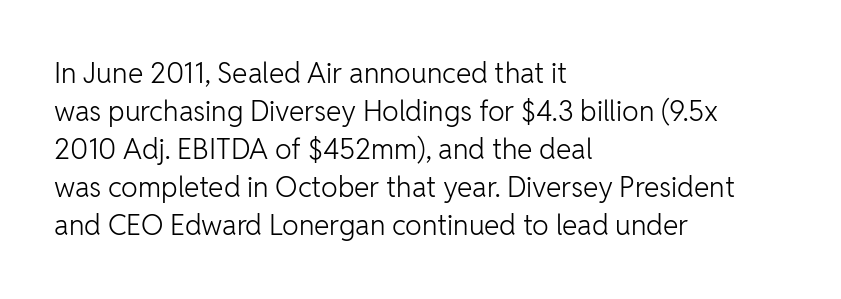
Q: Is the text bold? A: No.
Q: Is the text italic (slanted)? A: No, it is upright.
Q: Is the typeface a serif or a sans-serif typeface? A: Sans-serif.
Q: Is the text underlined? A: No.
Q: How is the paragraph aligned? A: Left-aligned.
Q: Is the spacing between letters normal or unusually wide? A: Normal.
Q: Is the spacing between lines tight, normal or loose? A: Normal.
Q: Width (condensed, normal, or wide)? A: Normal.
Q: Stroke contrast? A: Low.
Q: x-height? A: Medium.
Q: Monospaced? A: No.
